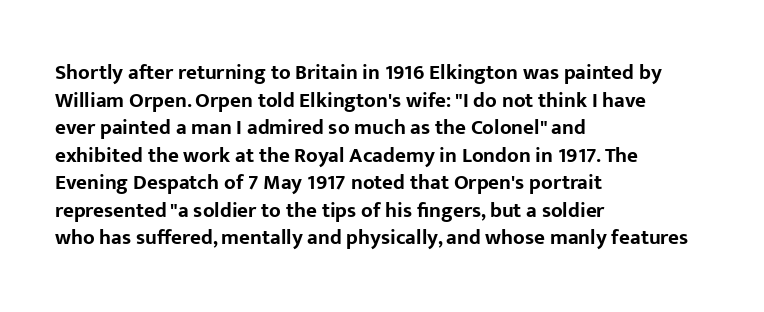
Q: Is the text bold? A: Yes.
Q: Is the text italic (slanted)? A: No, it is upright.
Q: Is the text underlined? A: No.
Q: How is the paragraph aligned? A: Left-aligned.
Q: Is the spacing between letters normal or unusually wide? A: Normal.
Q: Is the spacing between lines tight, normal or loose? A: Normal.
